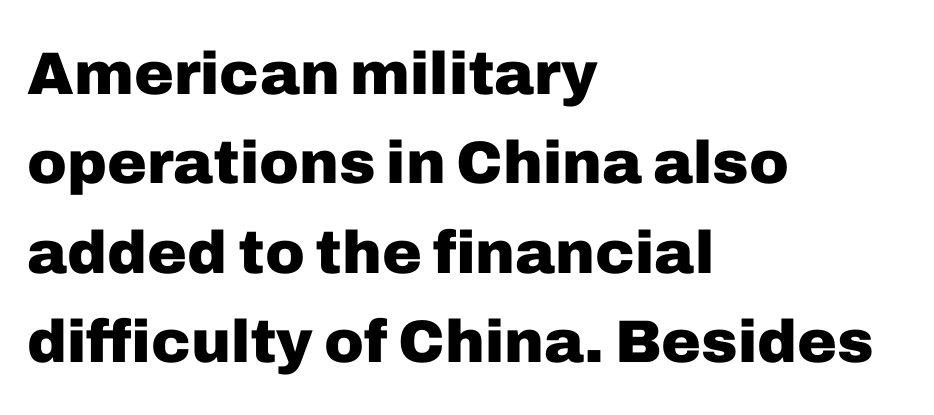
{"serif": "no", "italic": "no", "bold": "yes", "weight": "heavy", "width": "normal", "stroke_contrast": "low", "x_height": "medium", "monospaced": "no", "underline": "no", "align": "left", "line_spacing": "normal", "line_spacing_ratio": 1.49, "letter_spacing": "normal", "letter_spacing_em": 0.0, "glyph_px": 60}
